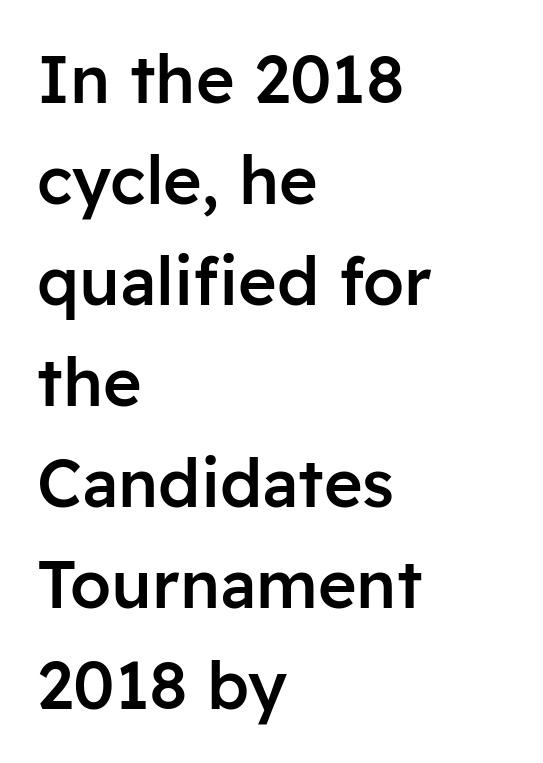
The image shows 66 px semibold sans-serif type, upright; set left-aligned, normal line spacing (1.53x), normal letter spacing, not underlined; low stroke contrast and a medium x-height.
